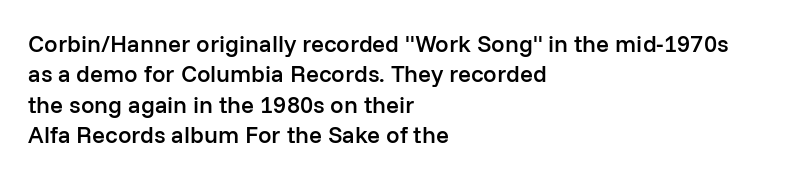
The image shows 24 px text type, upright; set left-aligned, normal line spacing (1.27x), normal letter spacing, not underlined.
